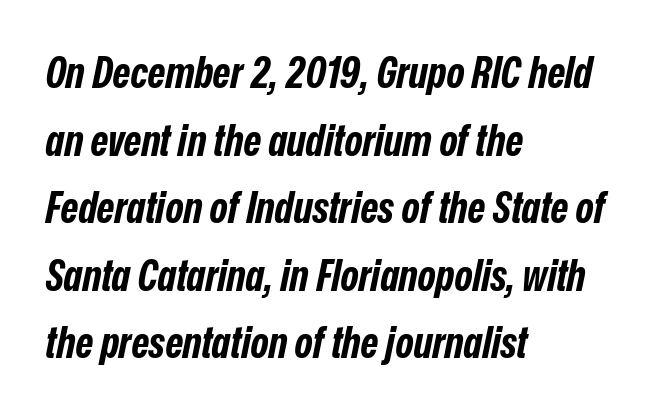
The image shows 43 px bold, condensed type, italic (leaning right); set left-aligned, normal line spacing (1.57x), normal letter spacing, not underlined; low stroke contrast and a medium x-height.
